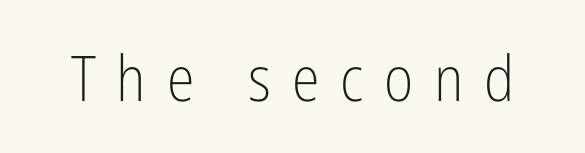
These lines are rendered in a variable-pitch font. Lines of text with bare space underneath. Letterform terminals end flat and unadorned throughout the passage. Posture: straight, roman, zero tilt. Between one letter and the next there's a generous, obvious gap. Think standard paragraph weight, or any step lighter than that.
